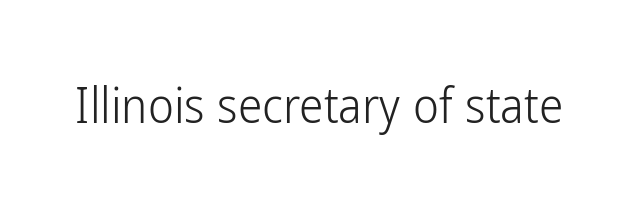
The image shows 49 px light, condensed sans-serif type, upright; set normal letter spacing, not underlined; low stroke contrast and a medium x-height.
